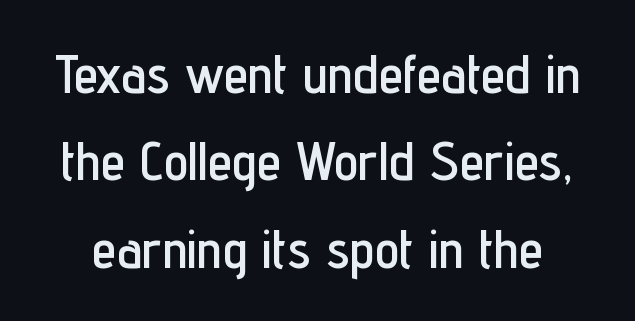
Q: Is the text italic (slanted)? A: No, it is upright.
Q: Is the typeface a serif or a sans-serif typeface? A: Sans-serif.
Q: Is the text underlined? A: No.
Q: Is the spacing between letters normal or unusually wide? A: Normal.
Q: Is the spacing between lines tight, normal or loose? A: Normal.
Q: Width (condensed, normal, or wide)? A: Condensed.
Q: Stroke contrast? A: Low.
Q: x-height? A: Medium.
Q: Monospaced? A: No.
